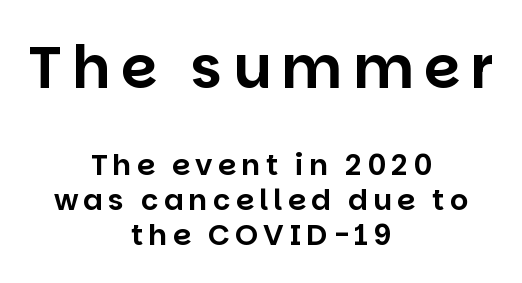
Quick note: underline off. The passage shown is typeset with a sans-serif family. This is roman type, the default non-slanted kind. The initial chunk of copy outweighs the following chunk in type size. The compositor balanced each line on the midline.
